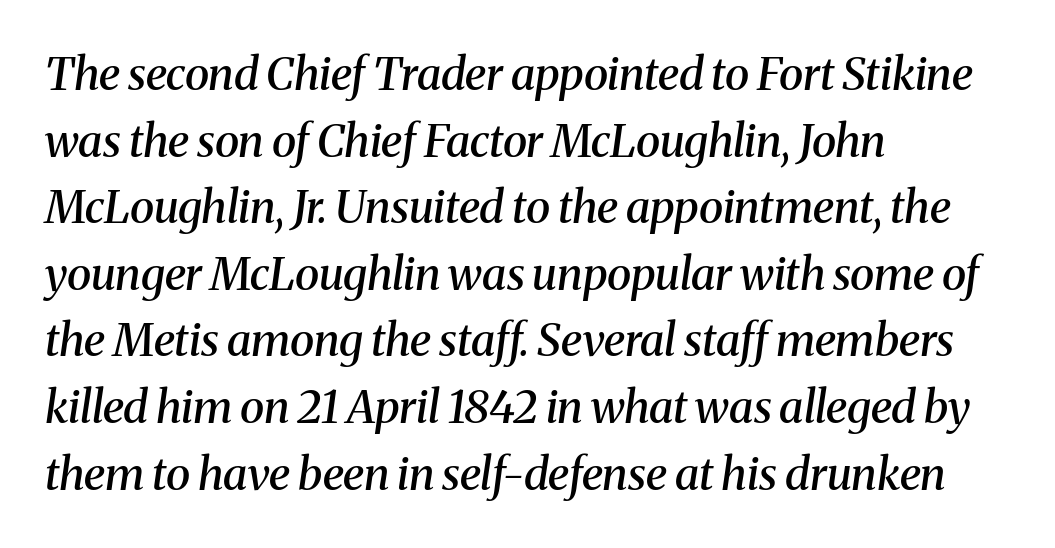
Short note: letters normally spaced. The face used here is seriffed, in the tradition of book romans. The typography opts for an oblique posture over an upright one. The words here are not underlined. One glance says typical: line gaps are just what's usual.
